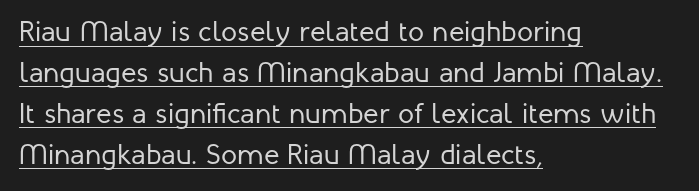
Q: Is the text bold? A: No.
Q: Is the text italic (slanted)? A: No, it is upright.
Q: Is the typeface a serif or a sans-serif typeface? A: Sans-serif.
Q: Is the text underlined? A: Yes.
Q: How is the paragraph aligned? A: Left-aligned.
Q: Is the spacing between letters normal or unusually wide? A: Normal.
Q: Is the spacing between lines tight, normal or loose? A: Normal.
Q: Width (condensed, normal, or wide)? A: Normal.
Q: Stroke contrast? A: Low.
Q: x-height? A: Medium.
Q: Monospaced? A: No.
